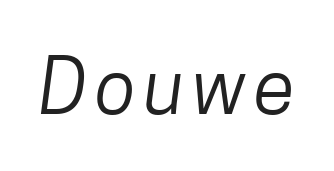
{"serif": "no", "bold": "no", "weight": "regular", "width": "condensed", "stroke_contrast": "low", "x_height": "medium", "monospaced": "no", "underline": "no", "glyph_px": 76}
